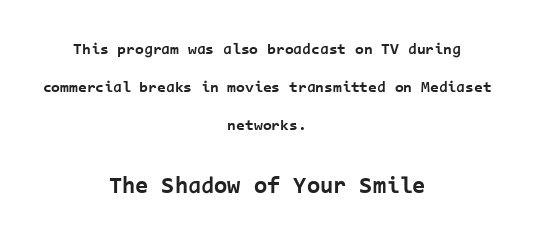
Q: Is the text bold? A: Yes.
Q: Is the text italic (slanted)? A: No, it is upright.
Q: Is the text underlined? A: No.
Q: How is the paragraph aligned? A: Centered.
Q: Is the spacing between letters normal or unusually wide? A: Normal.
Q: Is the spacing between lines tight, normal or loose? A: Loose.
Q: Which block of text is set in a larger size, the first (top) or the second (bottom)? A: The second (bottom) one.
